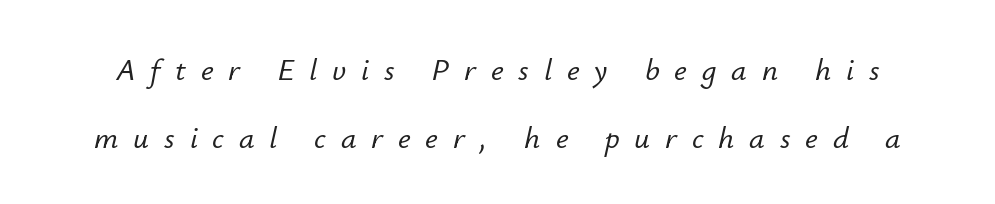
If you measured baseline to baseline, you'd find a long distance. Character widths vary here, with narrow letters taking less room than wide ones. Underline: absent. The face used here has a pronounced slope to its letters.
